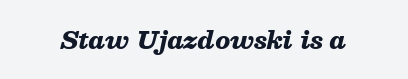
The image shows 24 px bold type, italic (leaning right); set normal letter spacing, not underlined.
